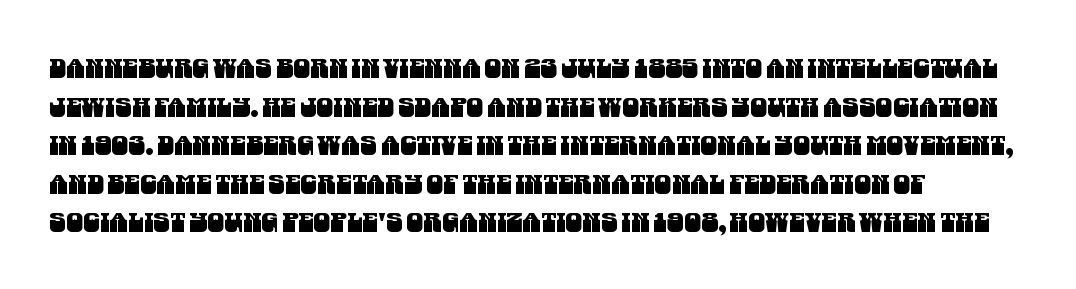
{"underline": "no", "align": "left", "line_spacing": "normal", "line_spacing_ratio": 1.43, "letter_spacing": "normal", "letter_spacing_em": 0.0, "glyph_px": 27}
